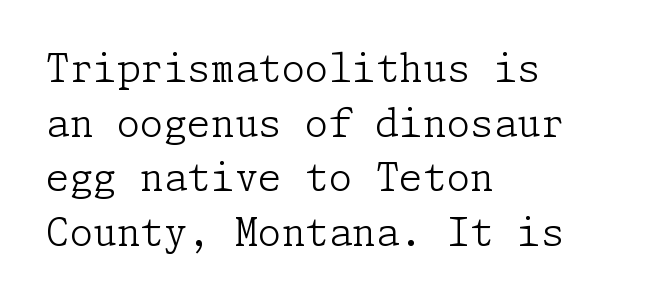
The image shows 38 px light serif type, upright; set left-aligned, normal line spacing (1.44x), normal letter spacing, not underlined; low stroke contrast and a medium x-height.
